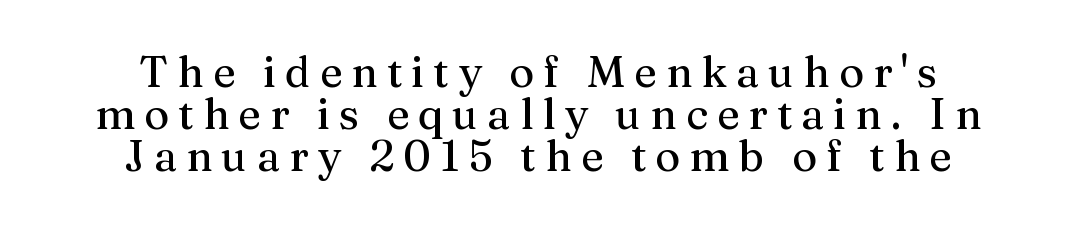
The image shows 43 px serif type, upright; set centered, tight line spacing (0.98x), unusually wide letter spacing (+0.21 em), not underlined; medium stroke contrast and a medium x-height.
